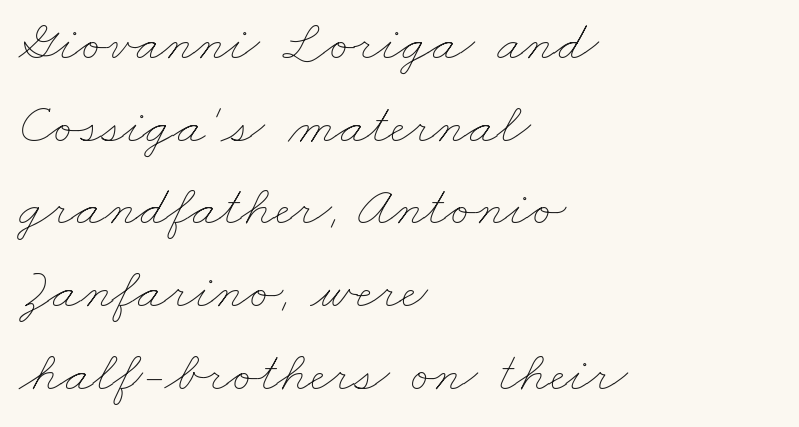
The image shows 57 px thin, wide type; set left-aligned, normal line spacing (1.45x), normal letter spacing, not underlined; low stroke contrast and a small x-height.
